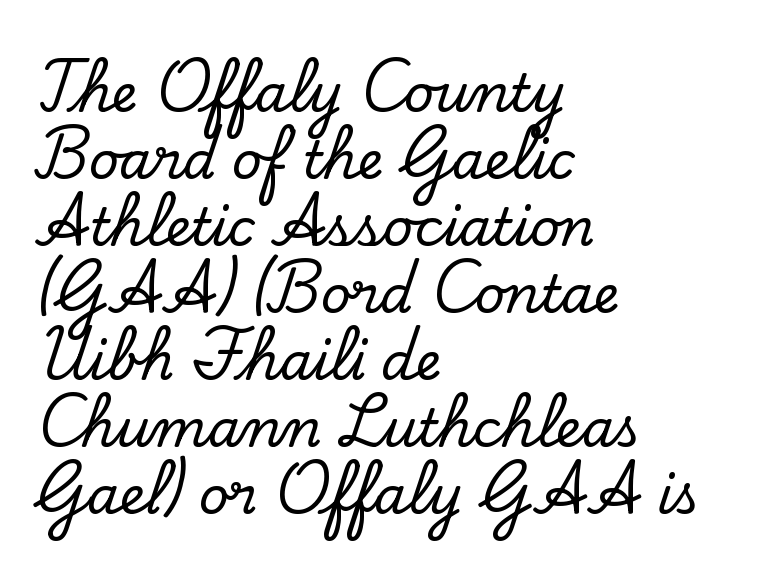
Only glyphs here, with clear space below each row. A typesetter would call this proportional, since set widths differ per character. The leading is moderate, giving the passage an even texture.
